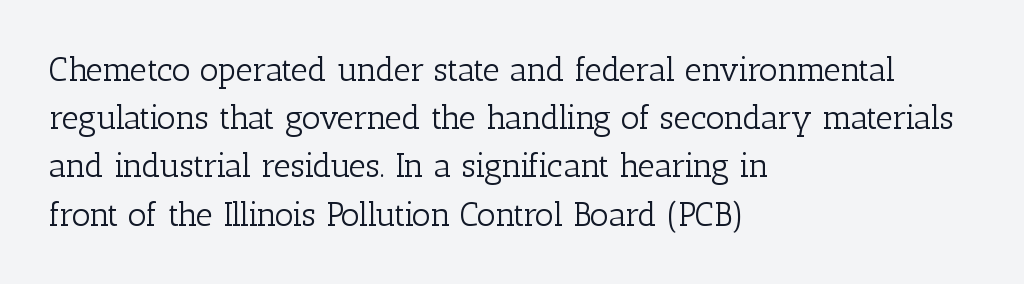
The characters display serif detailing at their extremities. These lines are rendered in a variable-pitch font. You could call the tracking neutral — neither tight nor loose. Descenders are the only things crossing below the line. You can tell it's not italic because the verticals are truly vertical. Each line starts at the same left margin while the right side varies.
